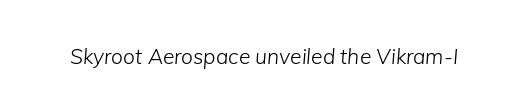
The image shows 21 px text type, italic (leaning right); set normal letter spacing, not underlined.
